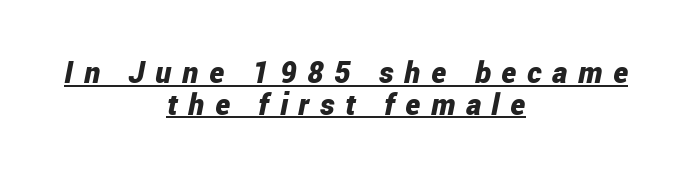
Would a proofreader flag this as italicized? Yes. What weight is shown? A full bold with thick strokes. Looks like regular typesetting: each glyph gets only the width it needs. One glance says dense: line gaps are narrower than usual.
